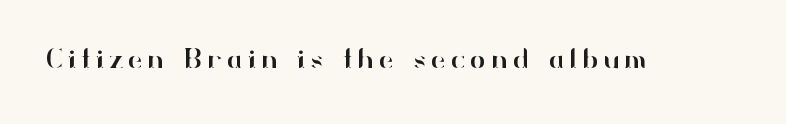
{"serif": "no", "italic": "no", "width": "normal", "stroke_contrast": "high", "x_height": "small", "monospaced": "no", "underline": "no", "glyph_px": 29}
